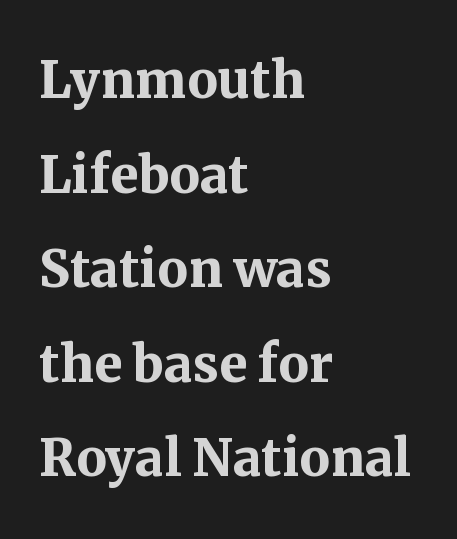
Is there any slant? The stems are plumb. Visually the block forms a straight wall on the left and a jagged coastline on the right. Looks like regular typesetting: each glyph gets only the width it needs. Every letter is thick-stroked: bold, no question. Is this a sans? No — the strokes have serifs.
